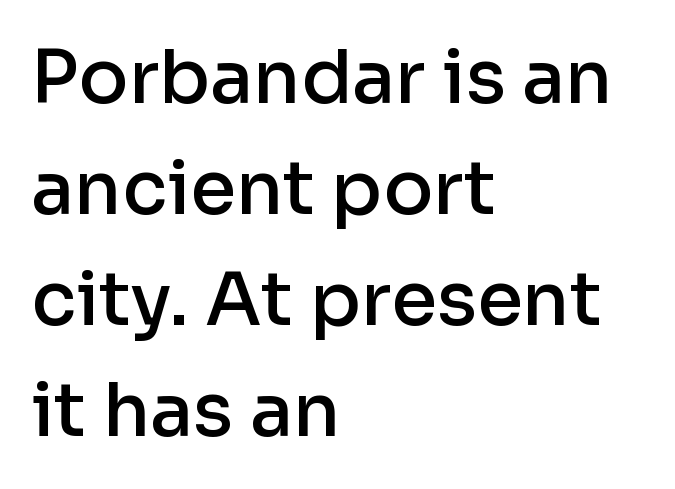
{"serif": "no", "italic": "no", "bold": "semi", "weight": "semibold", "width": "normal", "stroke_contrast": "low", "x_height": "medium", "monospaced": "no", "underline": "no", "align": "left", "line_spacing": "normal", "line_spacing_ratio": 1.5, "letter_spacing": "normal", "letter_spacing_em": 0.0, "glyph_px": 74}
